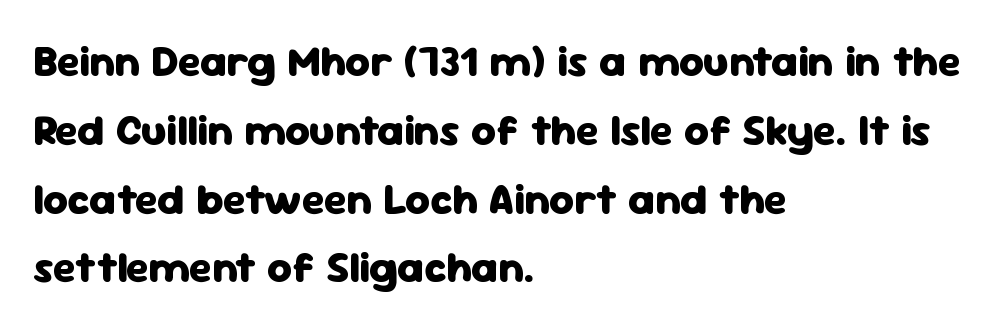
Q: Is the text bold? A: Yes.
Q: Is the text italic (slanted)? A: No, it is upright.
Q: Is the typeface a serif or a sans-serif typeface? A: Sans-serif.
Q: Is the text underlined? A: No.
Q: How is the paragraph aligned? A: Left-aligned.
Q: Is the spacing between letters normal or unusually wide? A: Normal.
Q: Is the spacing between lines tight, normal or loose? A: Normal.
Q: Width (condensed, normal, or wide)? A: Normal.
Q: Stroke contrast? A: Low.
Q: x-height? A: Medium.
Q: Monospaced? A: No.
